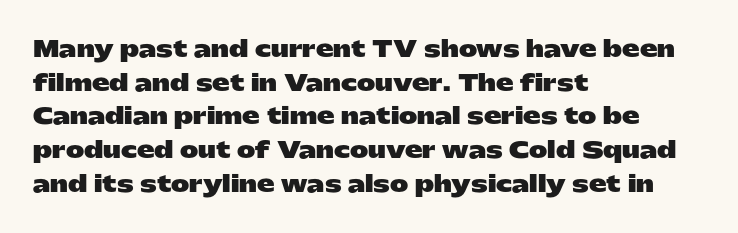
This sample is left-justified, so line endings fall wherever the words run out. Ascenders rise straight up at ninety degrees. Notice how descenders clear the ascenders below comfortably — that's standard leading. Is the type bold? Yes — the strokes are clearly thick and heavy.
